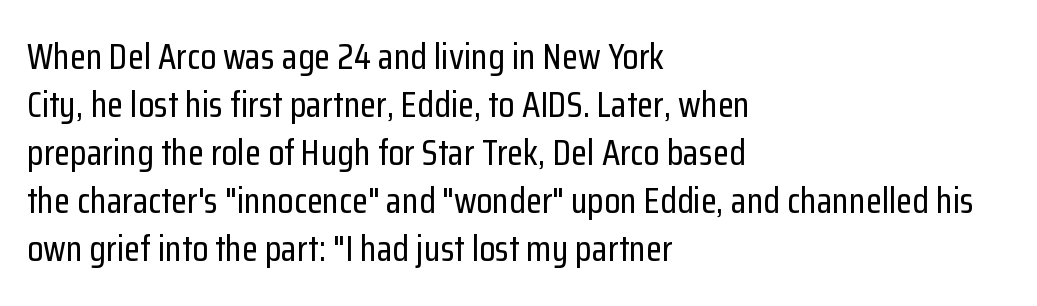
The image shows 37 px condensed sans-serif type, upright; set left-aligned, normal line spacing (1.3x), normal letter spacing, not underlined; low stroke contrast and a medium x-height.
